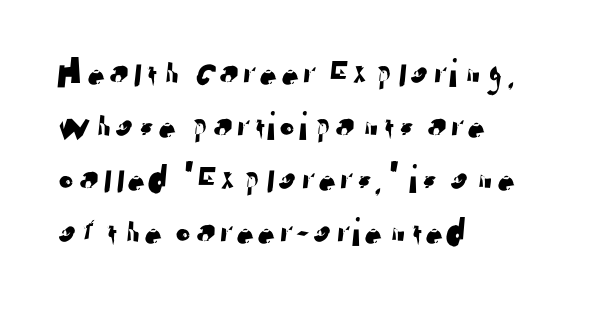
A typesetter would label this face a sans. Observe the ordinary spacing: letters are neighbours, not strangers. Caption: multi-line text, flush left, ragged right. This rendering features lettering with no underline. Note the varied advance widths — an 'i' is clearly narrower than an 'm'. These lines sit exactly where default settings would place them.
